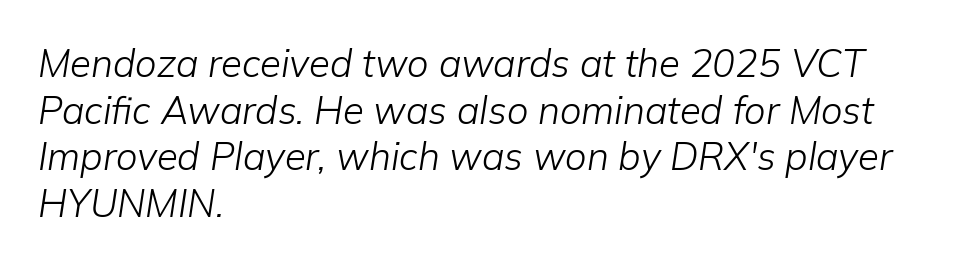
{"italic": "yes", "lean": "right", "slant_degrees": 9, "bold": "no", "weight": "light", "width": "normal", "stroke_contrast": "low", "x_height": "medium", "monospaced": "no", "underline": "no", "align": "left", "line_spacing_ratio": 1.23, "letter_spacing": "normal", "letter_spacing_em": 0.0, "glyph_px": 38}
